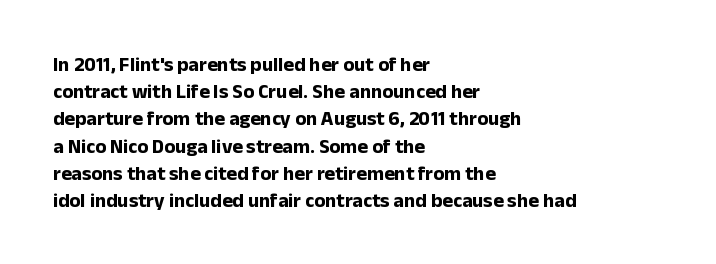
The image shows 20 px bold type, upright; set left-aligned, normal line spacing (1.36x), normal letter spacing, not underlined.
